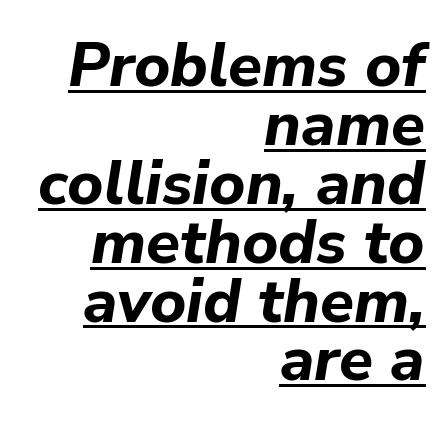
What decoration does the sample have? An underline. In terms of weight, the rendering is a true, heavy bold. Horizontal bands of white between lines are thin slivers. This sample has the flowing, uneven cadence of proportional lettering. Here the glyphs are tracked normally, forming tight word shapes. Line ends are locked; line starts wander.
